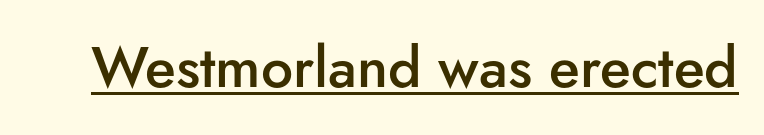
{"serif": "no", "italic": "no", "bold": "semi", "weight": "semibold", "width": "normal", "stroke_contrast": "low", "x_height": "small", "monospaced": "no", "underline": "yes", "letter_spacing": "normal", "letter_spacing_em": 0.0, "glyph_px": 57}
